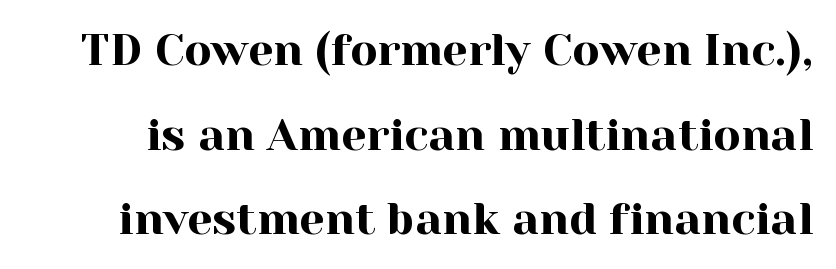
The image shows 45 px serif type, upright; set line spacing 1.88x, normal letter spacing, not underlined; a medium x-height.
